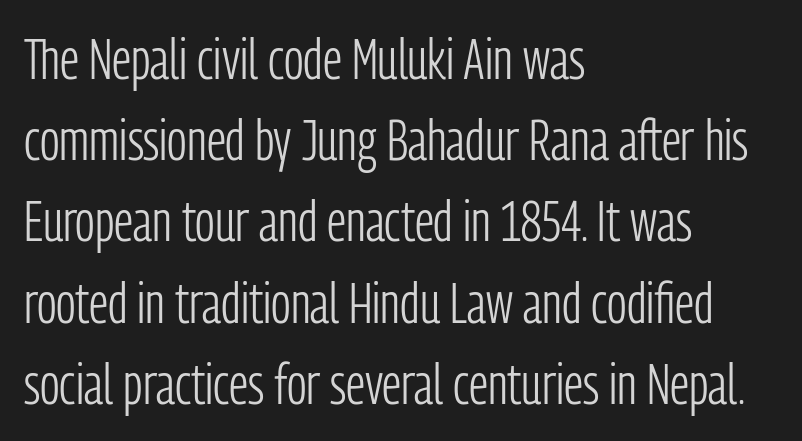
Q: Is the text bold? A: No.
Q: Is the text italic (slanted)? A: No, it is upright.
Q: Is the typeface a serif or a sans-serif typeface? A: Sans-serif.
Q: Is the text underlined? A: No.
Q: How is the paragraph aligned? A: Left-aligned.
Q: Is the spacing between letters normal or unusually wide? A: Normal.
Q: Is the spacing between lines tight, normal or loose? A: Normal.
Q: Width (condensed, normal, or wide)? A: Condensed.
Q: Stroke contrast? A: Low.
Q: x-height? A: Medium.
Q: Monospaced? A: No.
